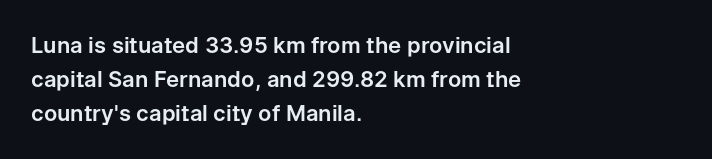
{"italic": "no", "underline": "no", "align": "left", "line_spacing": "normal", "line_spacing_ratio": 1.55, "letter_spacing": "normal", "letter_spacing_em": 0.0, "glyph_px": 22}
